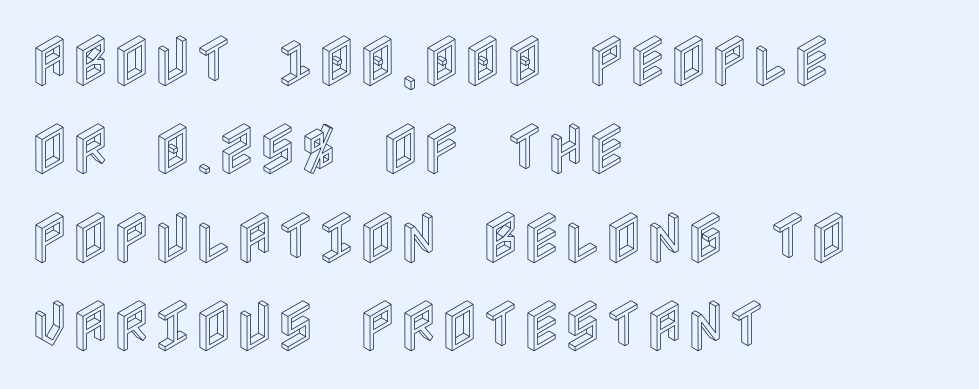
Whoever set this chose a conventional vertical rhythm. In terms of posture, this sample is upright. Unmarked baselines from the first word to the last. Compared with typical body copy, the letter spacing here is the same. Which margin do the lines hug? The left one — the right edge is uneven.
